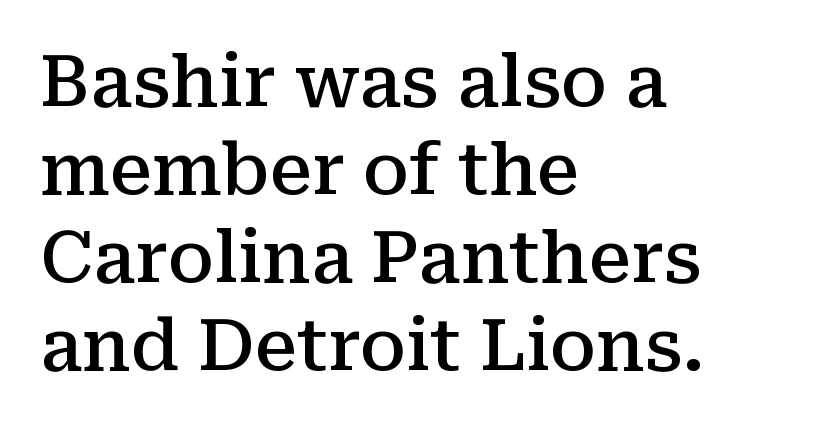
Tracking value appears to be zero — textbook default spacing. The rendering anchors every line to the left-hand side. The face used here is a semibold: visibly heavier than regular, lighter than bold. This is roman type, the default non-slanted kind.
